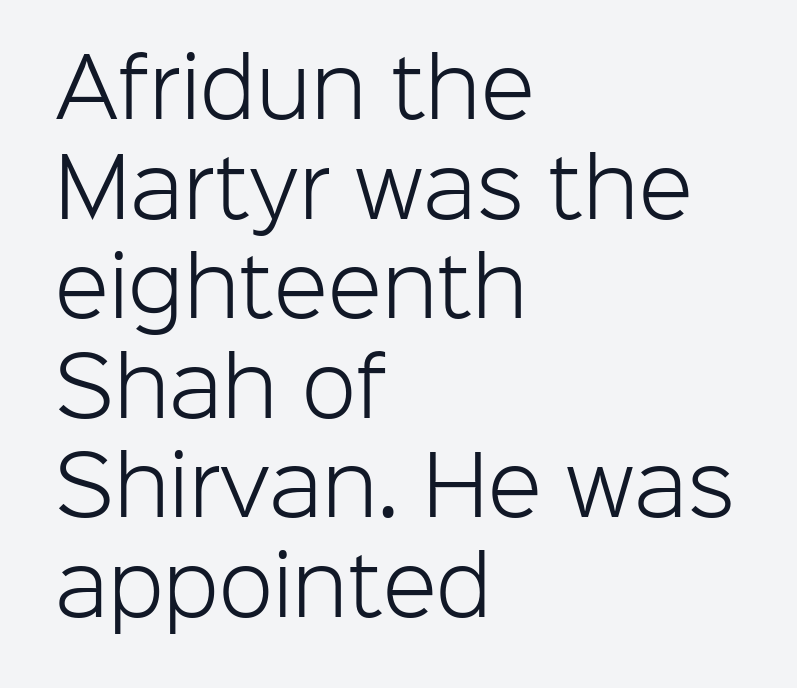
The image shows 79 px light sans-serif type, upright; set left-aligned, normal line spacing (1.26x), normal letter spacing, not underlined; low stroke contrast and a medium x-height.
